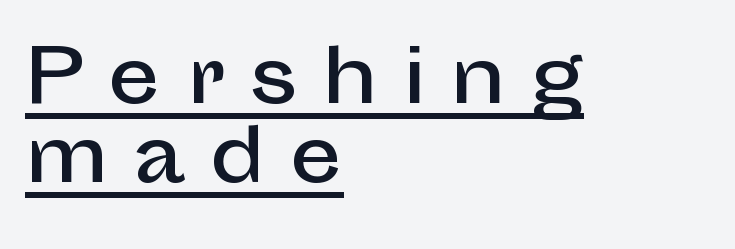
The image shows 73 px sans-serif type, upright; set left-aligned, tight line spacing (1.08x), unusually wide letter spacing (+0.35 em), underlined; low stroke contrast and a medium x-height.
